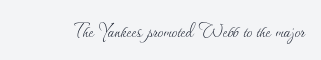
{"bold": "no", "underline": "no", "letter_spacing": "normal", "letter_spacing_em": 0.0, "glyph_px": 23}
